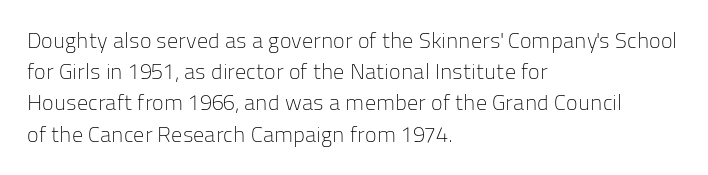
{"italic": "no", "bold": "no", "underline": "no", "align": "left", "line_spacing": "normal", "line_spacing_ratio": 1.42, "letter_spacing": "normal", "letter_spacing_em": 0.0, "glyph_px": 22}
